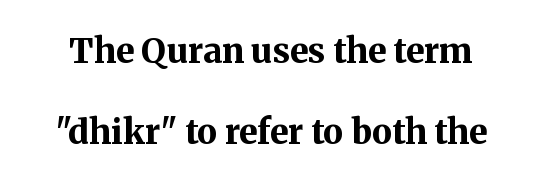
In terms of posture, this sample is upright. Nobody touched the tracking dial on this one. Little horizontal feet cap the strokes, marking this as serif type. Looks like regular typesetting: each glyph gets only the width it needs. Strong, thick strokes mark this as bold type.
